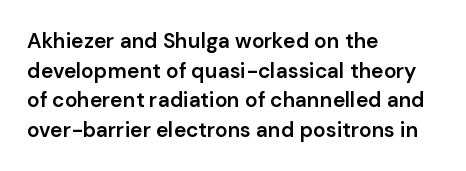
Q: Is the text bold? A: Semi-bold.
Q: Is the text italic (slanted)? A: No, it is upright.
Q: Is the text underlined? A: No.
Q: How is the paragraph aligned? A: Left-aligned.
Q: Is the spacing between letters normal or unusually wide? A: Normal.
Q: Is the spacing between lines tight, normal or loose? A: Normal.
